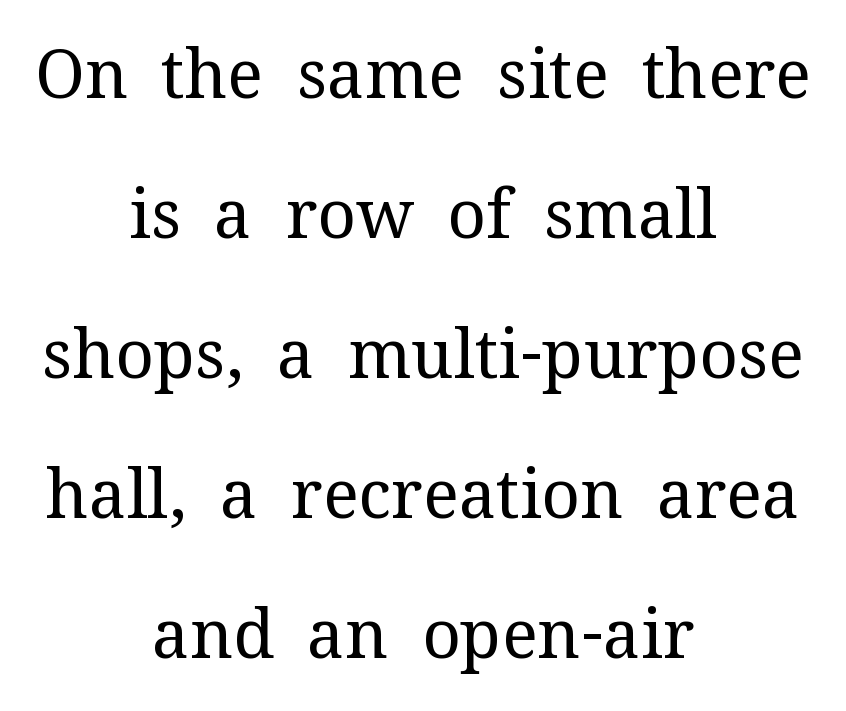
The image shows 67 px regular-weight serif type, upright; set centered, loose line spacing (2.09x), normal letter spacing, not underlined; medium stroke contrast and a medium x-height.
